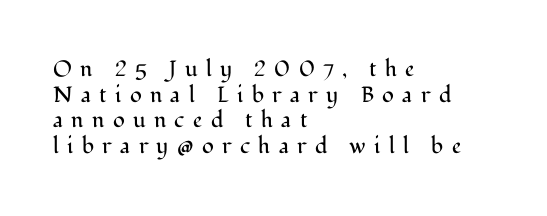
Here the glyphs are tracked loosely, breaking word shapes into spaced letters. The weight would be labelled regular, book, light, or lighter still. Clear beneath every line of the passage. The compositor pushed each line to the left boundary. A typesetter would mark this as roman, not italic.
